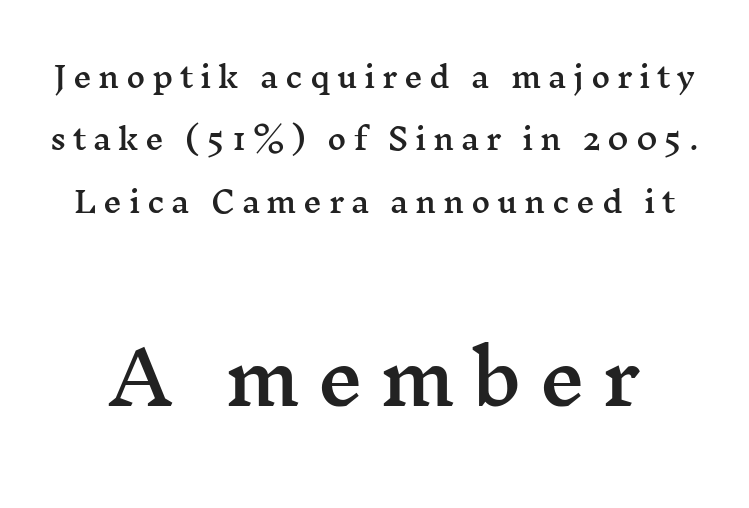
{"serif": "yes", "italic": "no", "width": "wide", "stroke_contrast": "medium", "x_height": "medium", "monospaced": "no", "underline": "no", "line_spacing": "loose", "line_spacing_ratio": 2.15, "letter_spacing": "wide", "letter_spacing_em": 0.23, "larger_block": "second", "size_ratio": 2.48, "glyph_px": 72}
